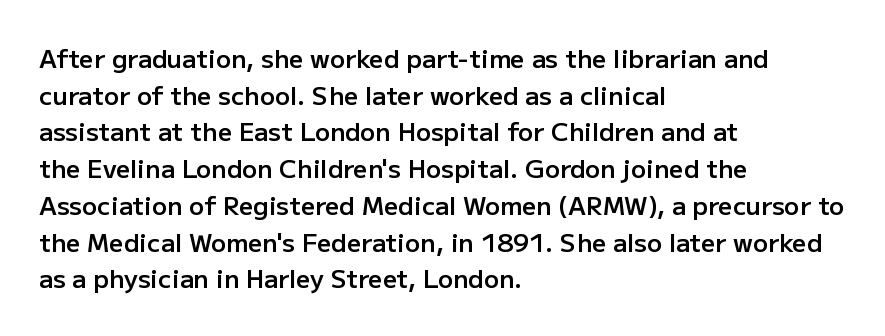
The image shows 25 px text type, upright; set left-aligned, normal line spacing (1.47x), normal letter spacing, not underlined.
